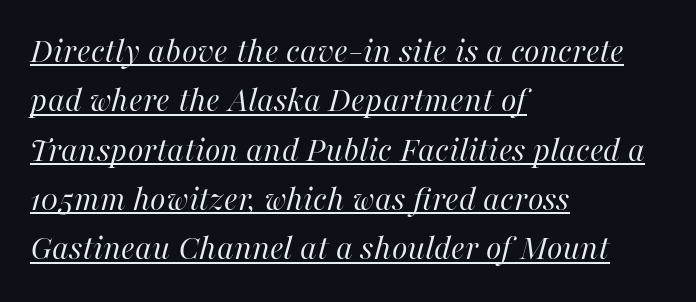
The image shows 36 px regular-weight type, italic (leaning right); set left-aligned, normal line spacing (1.37x), normal letter spacing, underlined; high stroke contrast and a medium x-height.
